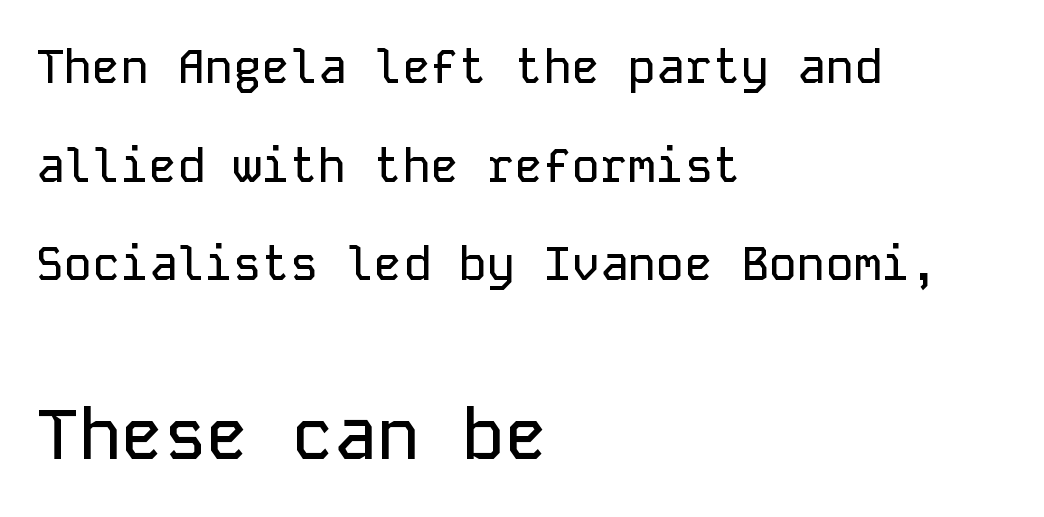
The image shows 71 px sans-serif type, upright, monospaced; set left-aligned, loose line spacing (2.1x), normal letter spacing, not underlined; the second (bottom) block is 1.51x larger; low stroke contrast and a medium x-height.
